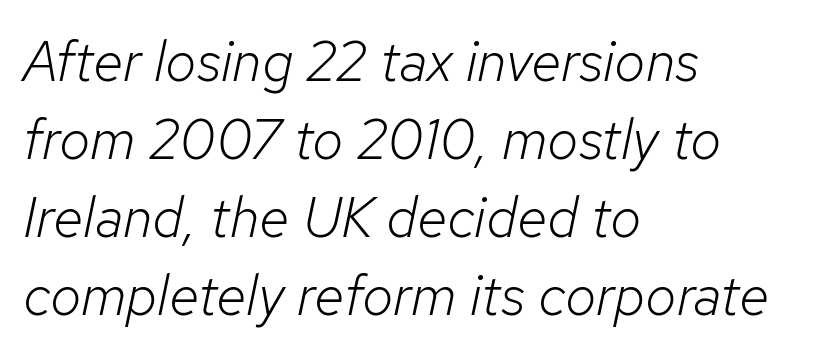
The letters look calm and open, with moderate or lighter stems. The space beneath each line is pristine and unruled. A student would call this left alignment; a typographer would say flush left, rag right. You could not count columns in this text — the font is proportionally spaced. Notice how descenders clear the ascenders below comfortably — that's standard leading. Is the type slanted? Yes — the strokes lean at a clear angle.
